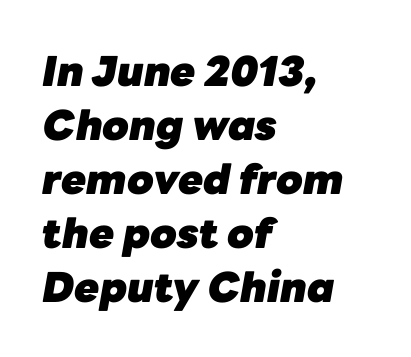
The image shows 41 px heavy type, italic (leaning right); set left-aligned, normal line spacing (1.32x), normal letter spacing, not underlined; low stroke contrast and a medium x-height.
